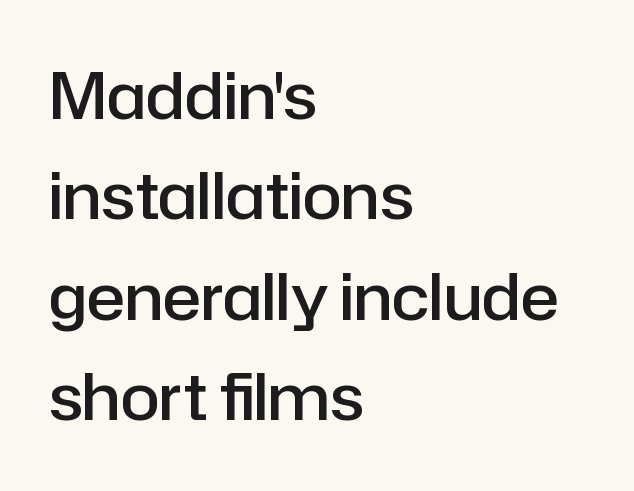
Reading down the block, your eye returns to a fixed left position each line. These lines sit exactly where default settings would place them. Does the lettering tilt? It doesn't — this is upright. The rendering uses a semibold face; strokes are thickened but not to full bold.
